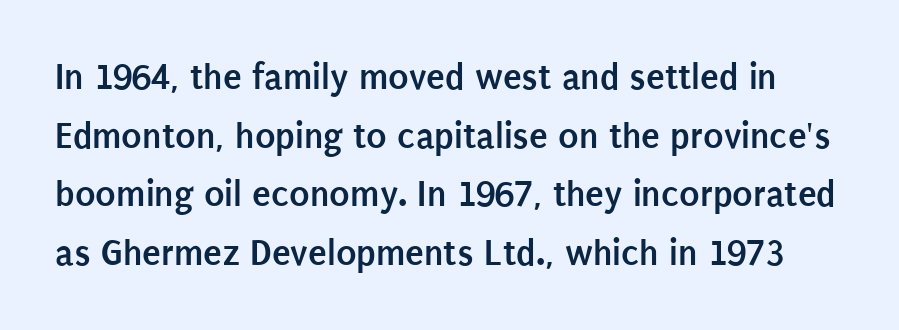
{"serif": "no", "italic": "no", "bold": "yes", "weight": "semibold", "width": "condensed", "stroke_contrast": "low", "x_height": "large", "monospaced": "no", "underline": "no", "line_spacing": "normal", "line_spacing_ratio": 1.54, "letter_spacing": "normal", "letter_spacing_em": 0.0, "glyph_px": 38}
